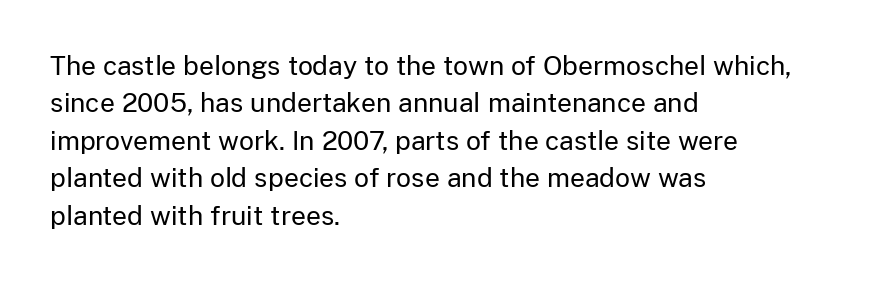
The image shows 26 px text type, upright; set left-aligned, normal line spacing (1.44x), normal letter spacing, not underlined.
